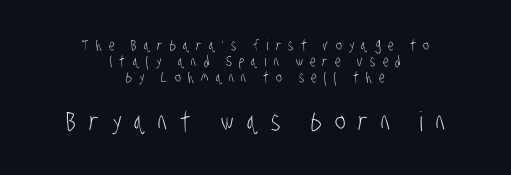
{"bold": "no", "underline": "no", "align": "center", "line_spacing": "tight", "line_spacing_ratio": 1.08, "letter_spacing": "wide", "letter_spacing_em": 0.48, "larger_block": "second", "size_ratio": 1.8, "glyph_px": 27}
